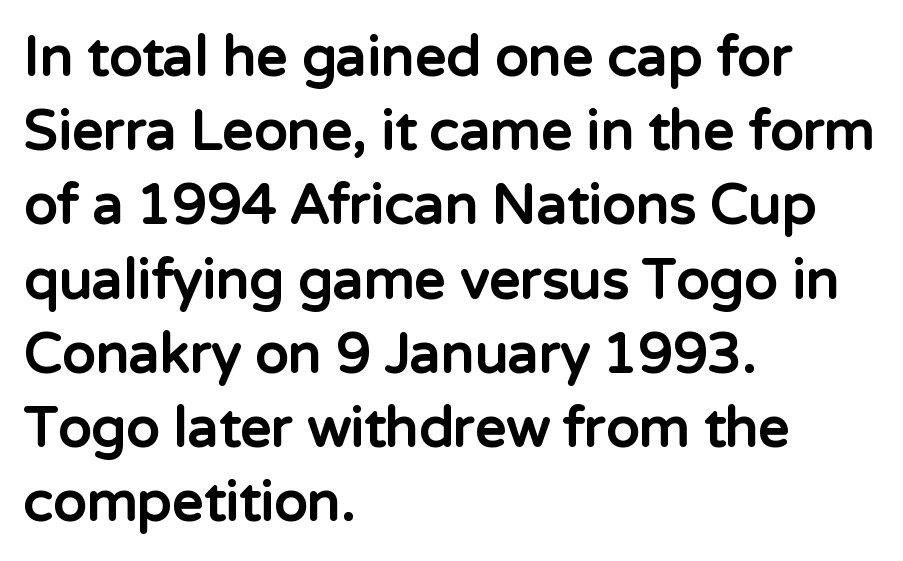
The letters stand straight up with perfectly vertical stems. All the whitespace from short lines collects on the right. Notice how descenders clear the ascenders below comfortably — that's standard leading. The letters sit at their default tracking, neither squeezed nor spread. Quick note: underline off.
